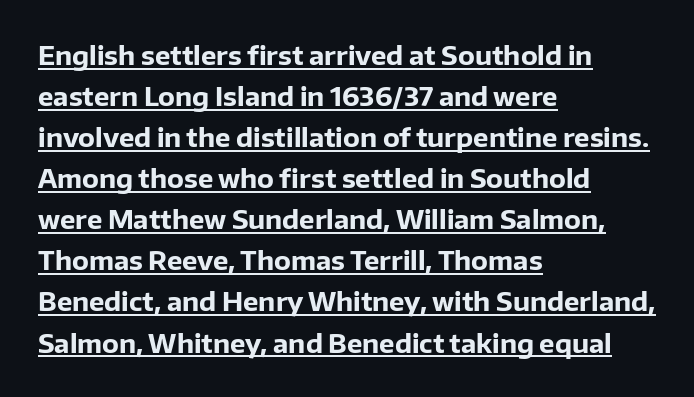
{"italic": "no", "bold": "yes", "underline": "yes", "align": "left", "line_spacing": "normal", "line_spacing_ratio": 1.58, "letter_spacing": "normal", "letter_spacing_em": 0.0, "glyph_px": 26}
